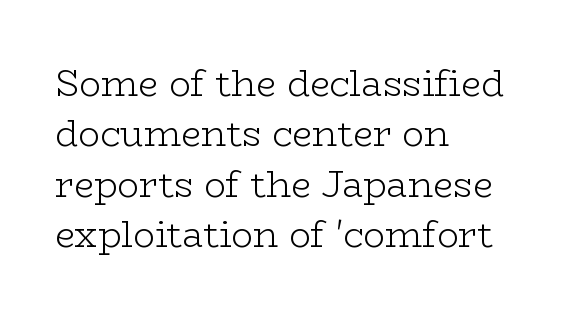
No letter is thick-stroked: the sample isn't bold. Type without underlining. Observe the serifs anchoring each vertical stroke in this sample. The space between consecutive lines is moderate.
